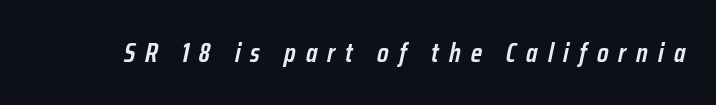
{"italic": "yes", "lean": "right", "slant_degrees": 12, "bold": "semi", "underline": "no", "letter_spacing": "wide", "letter_spacing_em": 0.37, "glyph_px": 27}
